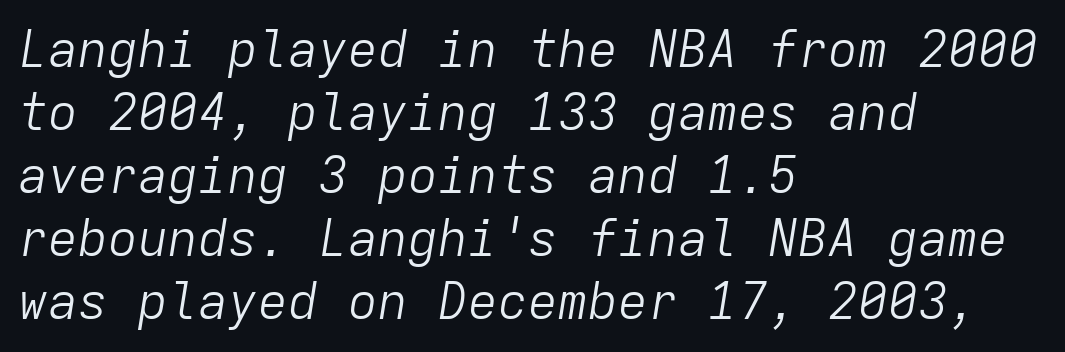
This sample is left-justified, so line endings fall wherever the words run out. This is not heavy type; no bold has been used. The space between consecutive lines is moderate. Compared with typical body copy, the letter spacing here is the same. Check under the words: just untouched page.
